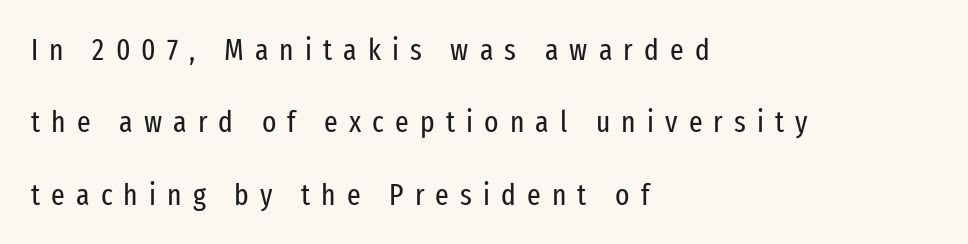
{"serif": "no", "italic": "no", "bold": "no", "weight": "regular", "width": "condensed", "stroke_contrast": "low", "x_height": "medium", "monospaced": "no", "underline": "no", "align": "left", "line_spacing": "loose", "line_spacing_ratio": 2.41, "letter_spacing": "wide", "letter_spacing_em": 0.37, "glyph_px": 30}
